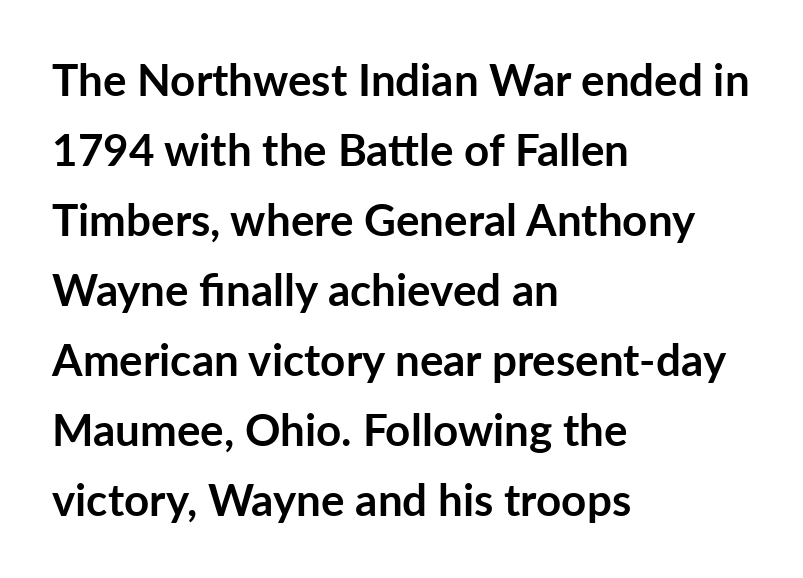
Q: Is the text bold? A: Yes.
Q: Is the text italic (slanted)? A: No, it is upright.
Q: Is the typeface a serif or a sans-serif typeface? A: Sans-serif.
Q: Is the text underlined? A: No.
Q: How is the paragraph aligned? A: Left-aligned.
Q: Is the spacing between letters normal or unusually wide? A: Normal.
Q: Is the spacing between lines tight, normal or loose? A: Normal.
Q: Width (condensed, normal, or wide)? A: Normal.
Q: Stroke contrast? A: Low.
Q: x-height? A: Medium.
Q: Monospaced? A: No.
